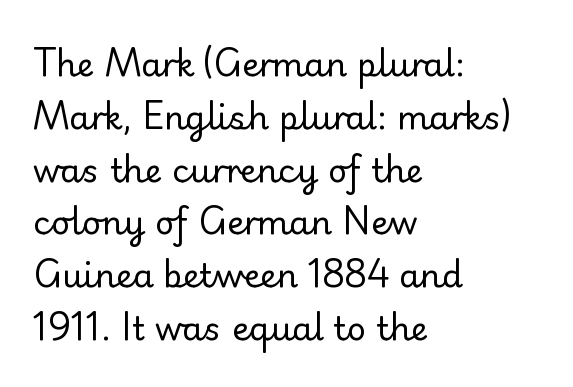
The image shows 33 px regular-weight sans-serif type, upright; set left-aligned, normal line spacing (1.6x), normal letter spacing, not underlined; low stroke contrast and a small x-height.
